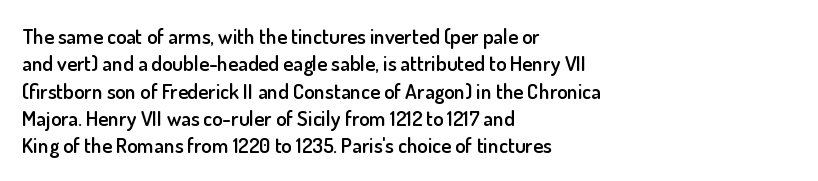
Line beginnings align vertically; line endings do not. Weight: semibold (demi). Tracking here is standard; glyphs follow each other at the usual distance. If you drew a line through each stem, it would be perfectly vertical. Has an underline been added? It has not.
